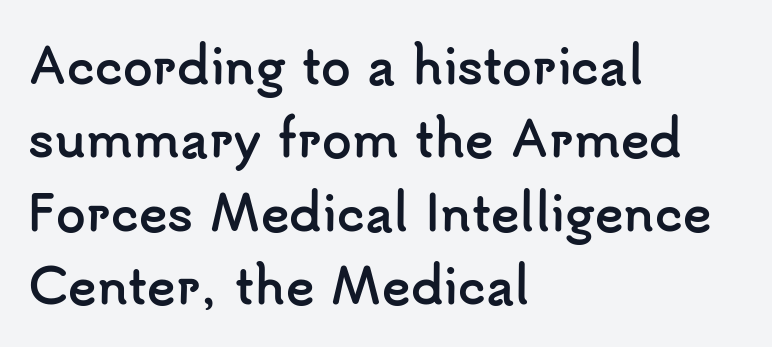
The image shows 48 px semibold sans-serif type, upright; set left-aligned, normal line spacing (1.53x), normal letter spacing, not underlined; low stroke contrast and a small x-height.
